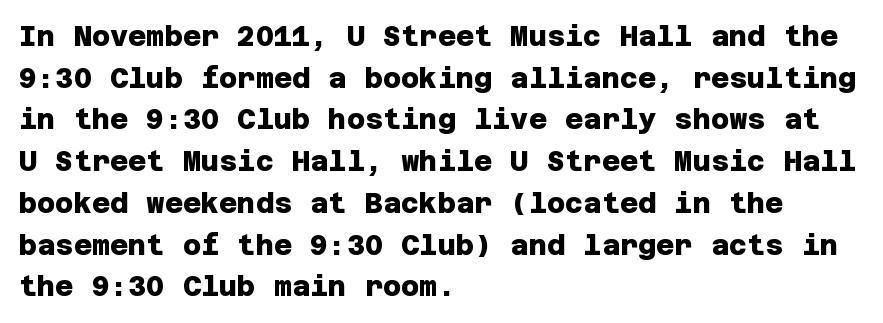
The image shows 28 px heavy sans-serif type; set left-aligned, normal line spacing (1.49x), normal letter spacing, not underlined; low stroke contrast and a large x-height.
